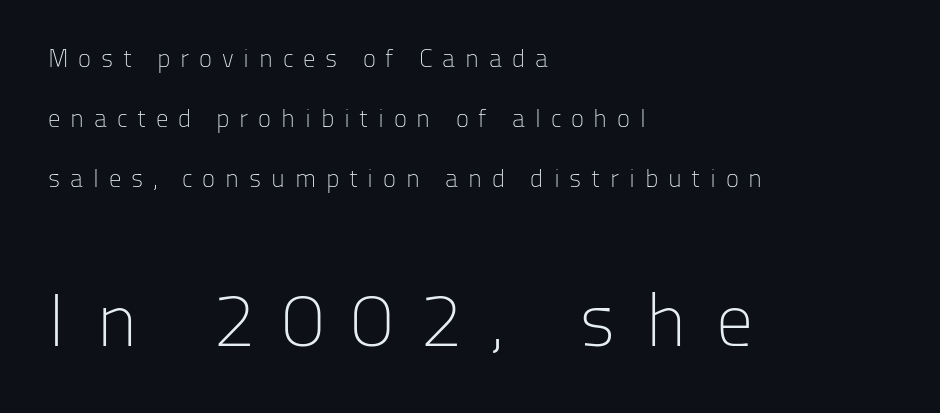
You can tell from the bare stems that sans-serif type was used. The setting favours the left margin, as ordinary paragraphs usually do. Every stem runs plumb, perpendicular to the baseline. Baseline-to-baseline distance is far greater than the letter height.
